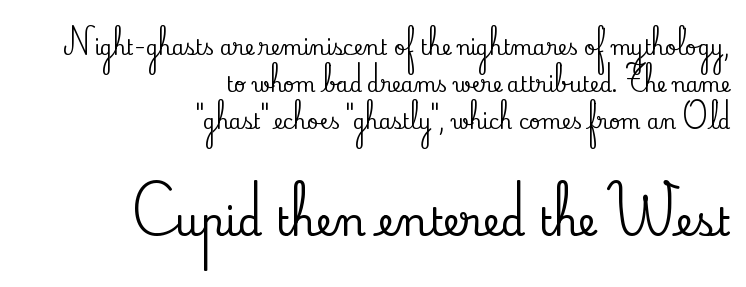
The image shows 39 px serif type, upright; set right-aligned, line spacing 1.86x, normal letter spacing, not underlined; the second (bottom) block is 1.95x larger; low stroke contrast and a small x-height.
